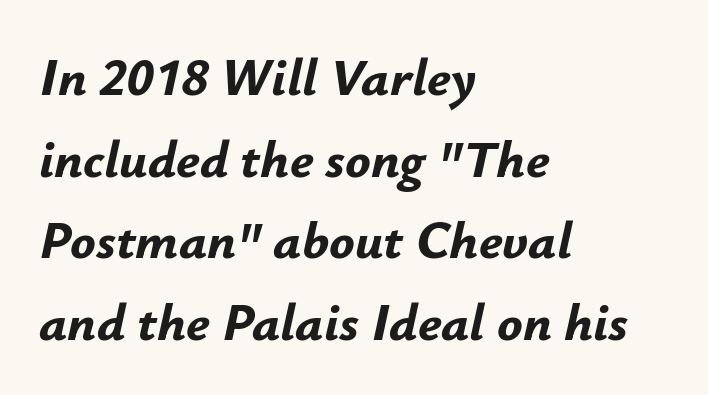
{"italic": "yes", "lean": "right", "slant_degrees": 12, "bold": "yes", "weight": "bold", "width": "normal", "stroke_contrast": "low", "x_height": "small", "monospaced": "no", "underline": "no", "align": "left", "line_spacing": "normal", "line_spacing_ratio": 1.54, "letter_spacing": "normal", "letter_spacing_em": 0.0, "glyph_px": 53}
